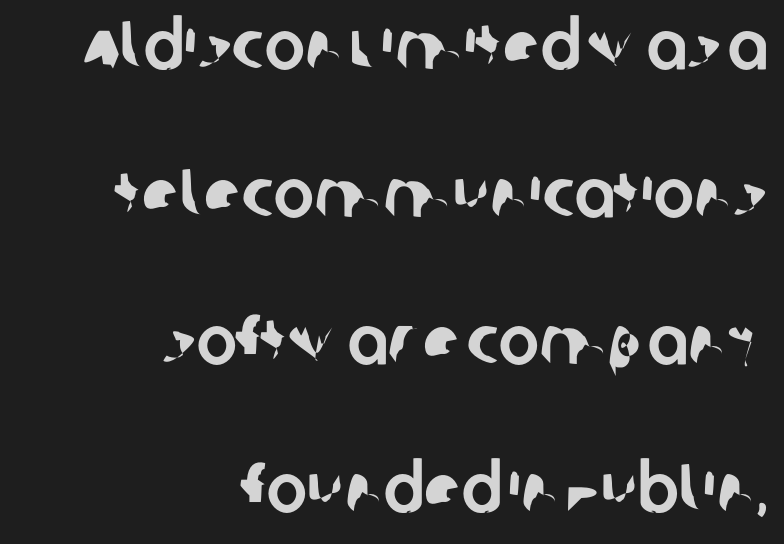
The image shows 68 px sans-serif type; set right-aligned, loose line spacing (2.17x), normal letter spacing, not underlined; low stroke contrast and a large x-height.
